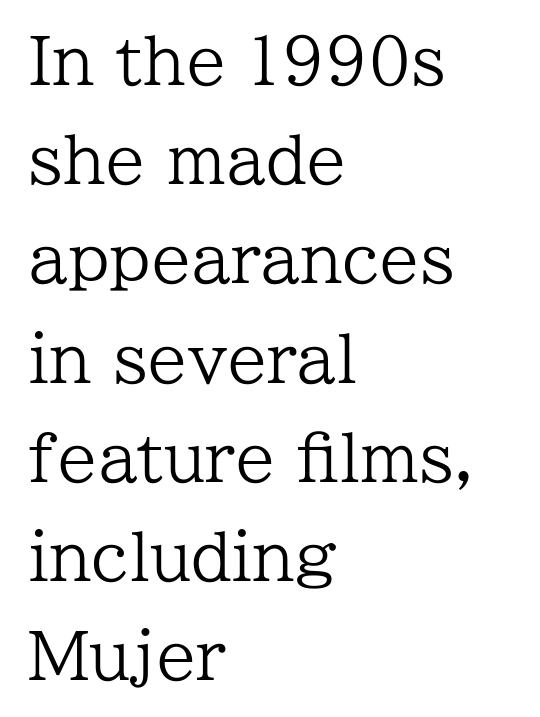
Q: Is the text bold? A: No.
Q: Is the text italic (slanted)? A: No, it is upright.
Q: Is the typeface a serif or a sans-serif typeface? A: Serif.
Q: Is the text underlined? A: No.
Q: How is the paragraph aligned? A: Left-aligned.
Q: Is the spacing between letters normal or unusually wide? A: Normal.
Q: Is the spacing between lines tight, normal or loose? A: Normal.
Q: Width (condensed, normal, or wide)? A: Normal.
Q: Stroke contrast? A: Low.
Q: x-height? A: Medium.
Q: Monospaced? A: No.
